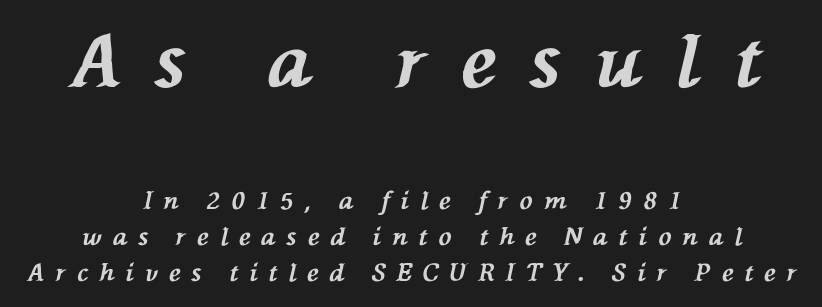
Look at the glyph heights: the upper group is clearly the bigger setting. Short note: letters widely spaced. Leading: standard. Short and long lines alike share a common midpoint.
